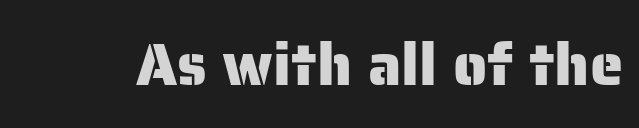
{"serif": "no", "italic": "no", "width": "normal", "stroke_contrast": "low", "x_height": "medium", "monospaced": "no", "underline": "no", "letter_spacing": "normal", "letter_spacing_em": 0.0, "glyph_px": 60}
